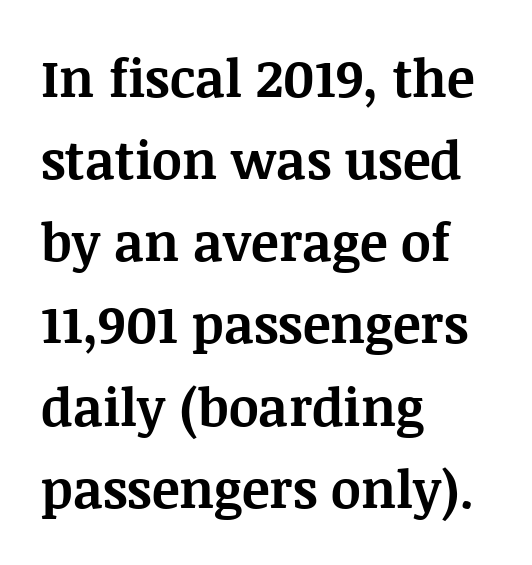
{"serif": "yes", "italic": "no", "bold": "yes", "weight": "bold", "width": "normal", "stroke_contrast": "medium", "x_height": "large", "monospaced": "no", "underline": "no", "align": "left", "line_spacing": "normal", "line_spacing_ratio": 1.58, "letter_spacing": "normal", "letter_spacing_em": 0.0, "glyph_px": 52}
